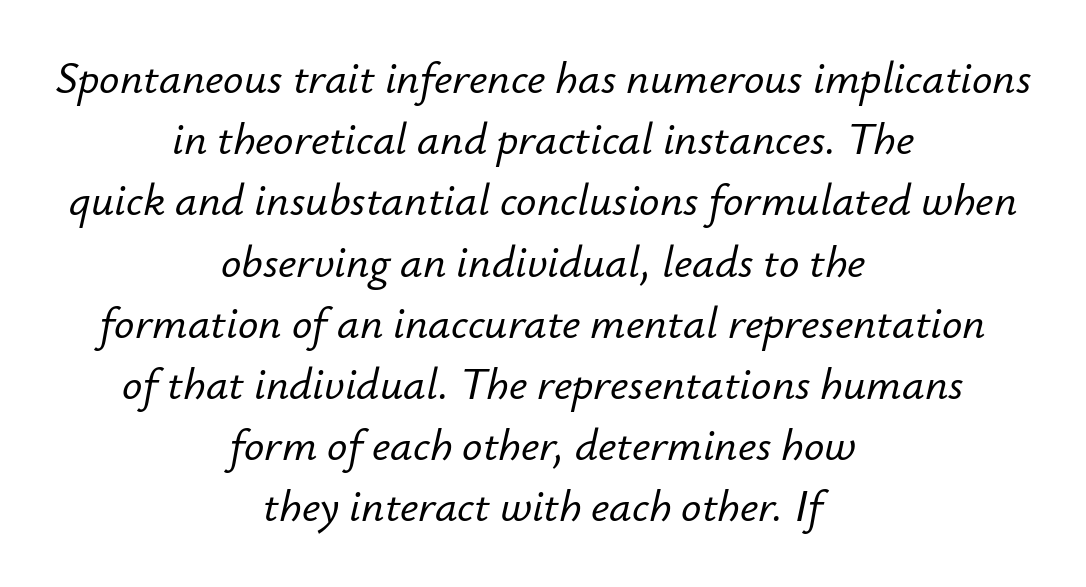
{"italic": "yes", "lean": "right", "slant_degrees": 12, "width": "normal", "stroke_contrast": "low", "x_height": "small", "monospaced": "no", "underline": "no", "align": "center", "line_spacing": "normal", "line_spacing_ratio": 1.36, "letter_spacing": "normal", "letter_spacing_em": 0.0, "glyph_px": 45}
